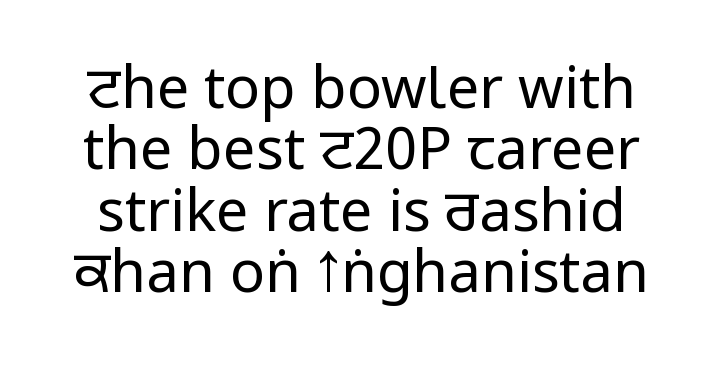
Q: Is the text bold? A: No.
Q: Is the text italic (slanted)? A: No, it is upright.
Q: Is the typeface a serif or a sans-serif typeface? A: Sans-serif.
Q: Is the text underlined? A: No.
Q: Is the spacing between letters normal or unusually wide? A: Normal.
Q: Is the spacing between lines tight, normal or loose? A: Tight.
Q: Width (condensed, normal, or wide)? A: Condensed.
Q: Stroke contrast? A: Low.
Q: x-height? A: Large.
Q: Monospaced? A: No.
